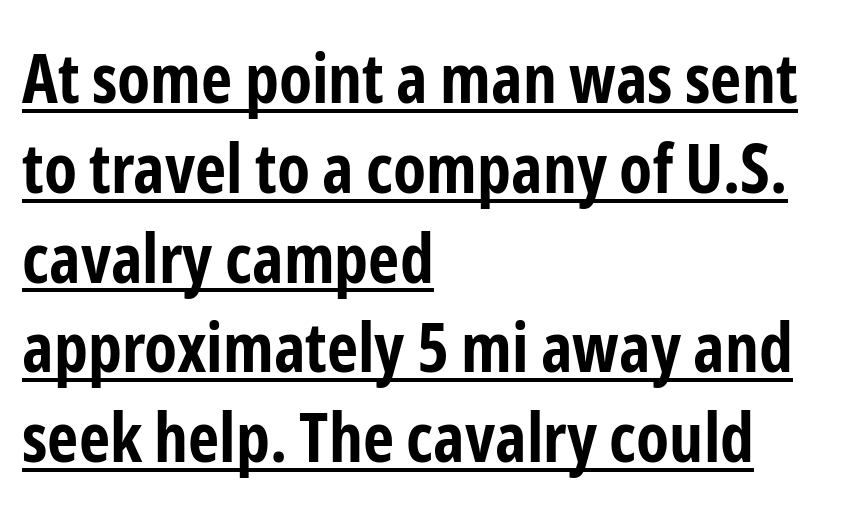
The image shows 68 px bold, condensed sans-serif type, upright; set left-aligned, normal line spacing (1.32x), normal letter spacing, underlined; low stroke contrast and a medium x-height.
